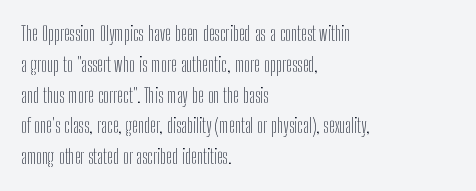
Unmarked baselines from the first word to the last. Between one letter and the next there's only the usual sliver of space. Left-aligned paragraph, ragged on the right. Compared with typical paragraphs, the rows here are spaced about the same. It's the straight-up-and-down kind of type.
